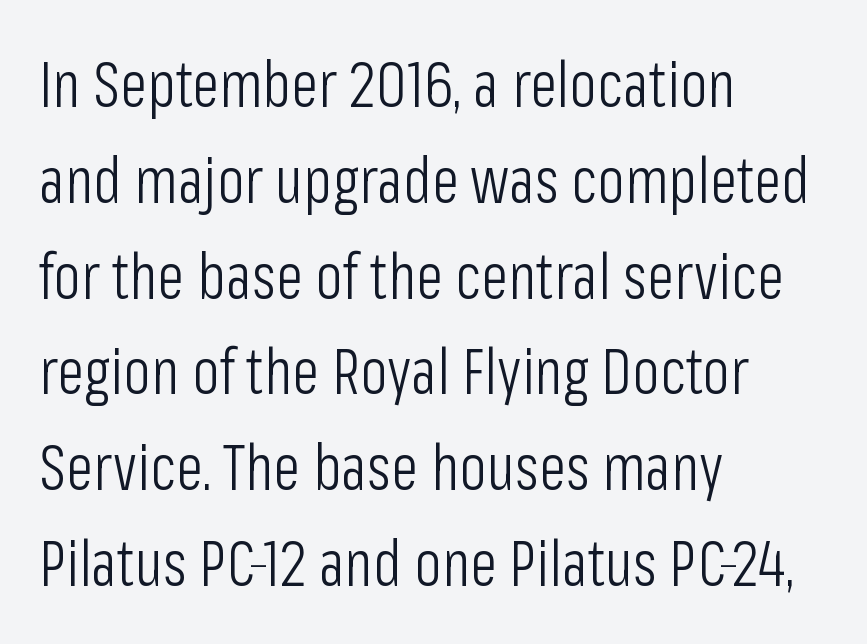
Q: Is the text bold? A: No.
Q: Is the text italic (slanted)? A: No, it is upright.
Q: Is the typeface a serif or a sans-serif typeface? A: Sans-serif.
Q: Is the text underlined? A: No.
Q: How is the paragraph aligned? A: Left-aligned.
Q: Is the spacing between letters normal or unusually wide? A: Normal.
Q: Is the spacing between lines tight, normal or loose? A: Normal.
Q: Width (condensed, normal, or wide)? A: Condensed.
Q: Stroke contrast? A: Low.
Q: x-height? A: Medium.
Q: Monospaced? A: No.
